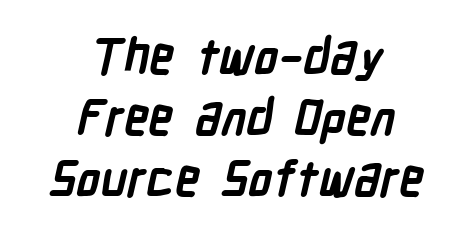
Q: Is the text bold? A: Yes.
Q: Is the typeface a serif or a sans-serif typeface? A: Sans-serif.
Q: Is the text underlined? A: No.
Q: How is the paragraph aligned? A: Centered.
Q: Is the spacing between letters normal or unusually wide? A: Normal.
Q: Width (condensed, normal, or wide)? A: Condensed.
Q: Stroke contrast? A: Low.
Q: x-height? A: Medium.
Q: Monospaced? A: No.
